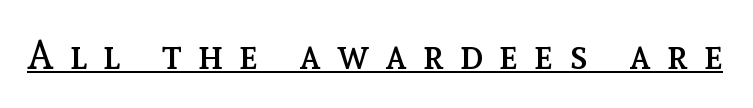
Q: Is the text bold? A: No.
Q: Is the text italic (slanted)? A: No, it is upright.
Q: Is the text underlined? A: Yes.
Q: Is the spacing between letters normal or unusually wide? A: Unusually wide.
Q: Width (condensed, normal, or wide)? A: Normal.
Q: x-height? A: Medium.
Q: Monospaced? A: No.
